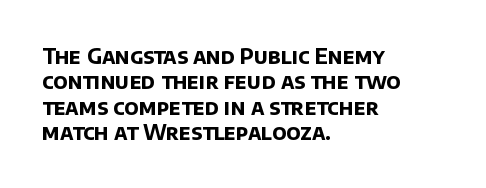
Q: Is the text bold? A: Yes.
Q: Is the text underlined? A: No.
Q: How is the paragraph aligned? A: Left-aligned.
Q: Is the spacing between letters normal or unusually wide? A: Normal.
